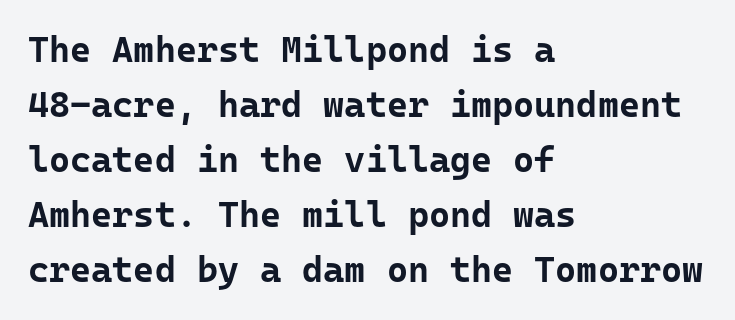
Q: Is the text bold? A: Yes.
Q: Is the text italic (slanted)? A: No, it is upright.
Q: Is the typeface a serif or a sans-serif typeface? A: Sans-serif.
Q: Is the text underlined? A: No.
Q: How is the paragraph aligned? A: Left-aligned.
Q: Is the spacing between letters normal or unusually wide? A: Normal.
Q: Is the spacing between lines tight, normal or loose? A: Normal.
Q: Width (condensed, normal, or wide)? A: Normal.
Q: Stroke contrast? A: Low.
Q: x-height? A: Medium.
Q: Monospaced? A: Yes.
